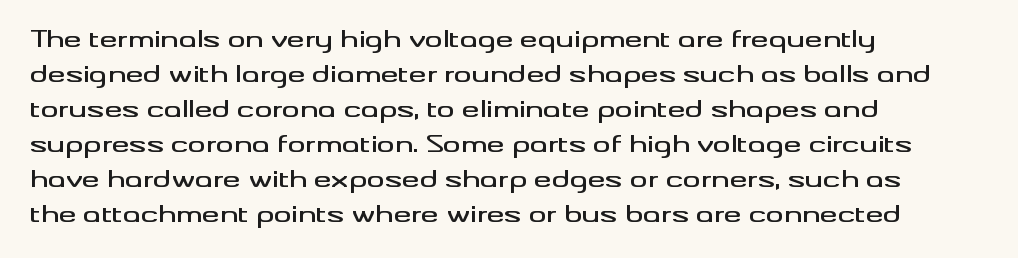
The image shows 22 px text type, upright; set left-aligned, normal line spacing (1.59x), normal letter spacing, not underlined.
